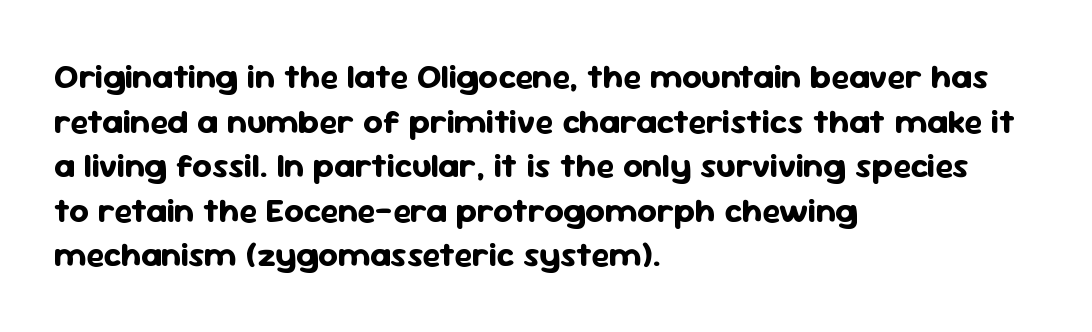
The image shows 34 px bold sans-serif type, upright; set left-aligned, normal line spacing (1.31x), normal letter spacing, not underlined; low stroke contrast and a medium x-height.
